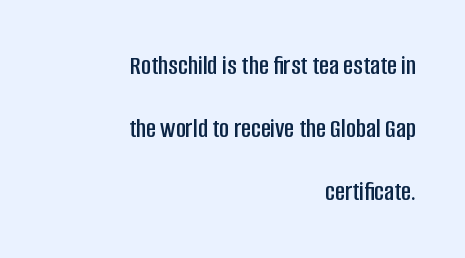
Horizontal alignment here is rightward, an uncommon choice for prose. Upright lettering throughout. Each word holds together tightly as a unit, with standard inter-letter gaps. These lines stand farther apart than default settings would place them.
